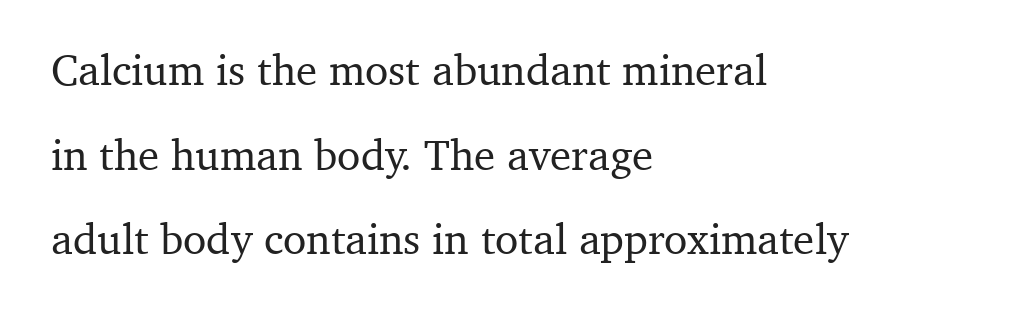
The image shows 43 px serif type, upright; set left-aligned, loose line spacing (1.97x), normal letter spacing, not underlined; medium stroke contrast and a medium x-height.
